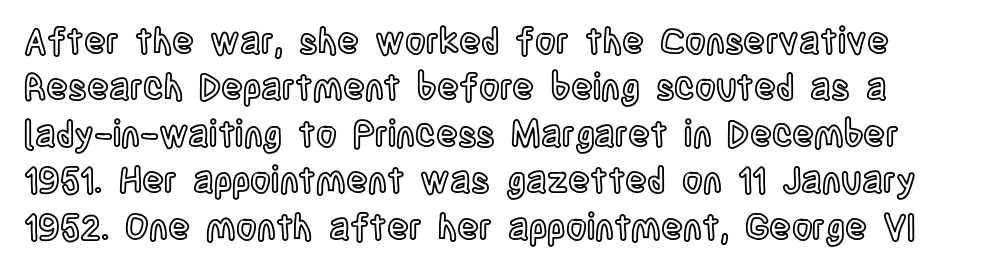
Each row of text sits above clean, open space. These lines are rendered in a variable-pitch font. One glance says typical: line gaps are just what's usual. In terms of letterspacing, this is plain default setting. Every character sits straight up, as roman type does.
